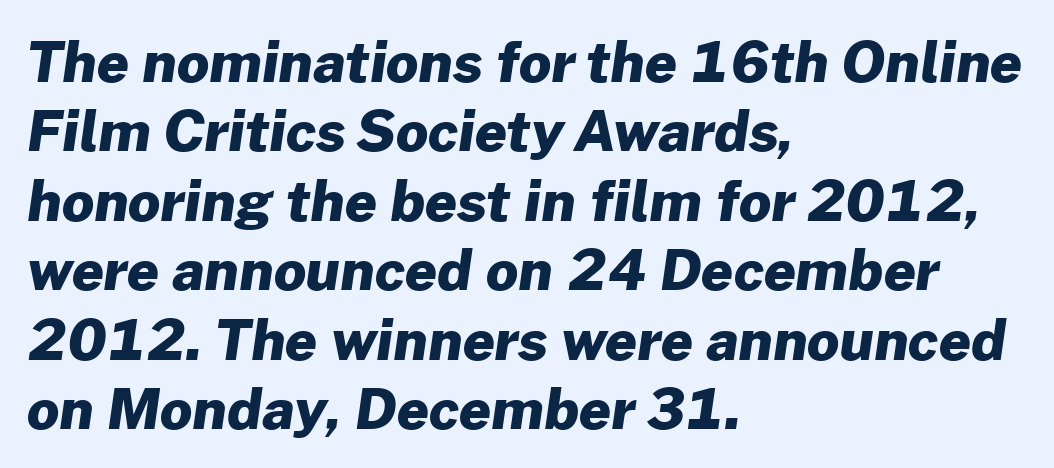
The image shows 56 px heavy sans-serif type; set left-aligned, line spacing 1.24x, normal letter spacing, not underlined; low stroke contrast and a medium x-height.
